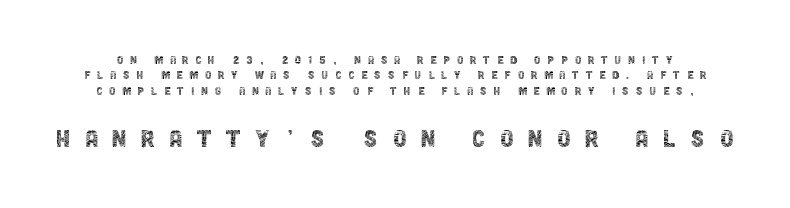
Q: Is the text bold? A: No.
Q: Is the text italic (slanted)? A: No, it is upright.
Q: Is the typeface a serif or a sans-serif typeface? A: Sans-serif.
Q: Is the text underlined? A: No.
Q: Is the spacing between letters normal or unusually wide? A: Unusually wide.
Q: Is the spacing between lines tight, normal or loose? A: Tight.
Q: Which block of text is set in a larger size, the first (top) or the second (bottom)? A: The second (bottom) one.
Q: Width (condensed, normal, or wide)? A: Condensed.
Q: x-height? A: Large.
Q: Monospaced? A: No.
